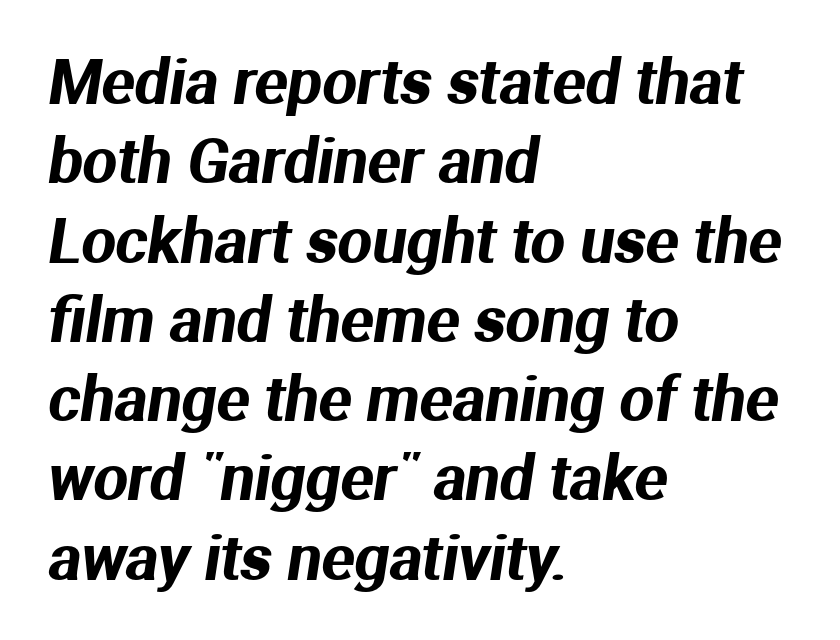
The image shows 61 px sans-serif type; set left-aligned, normal line spacing (1.3x), normal letter spacing, not underlined; medium stroke contrast and a medium x-height.
